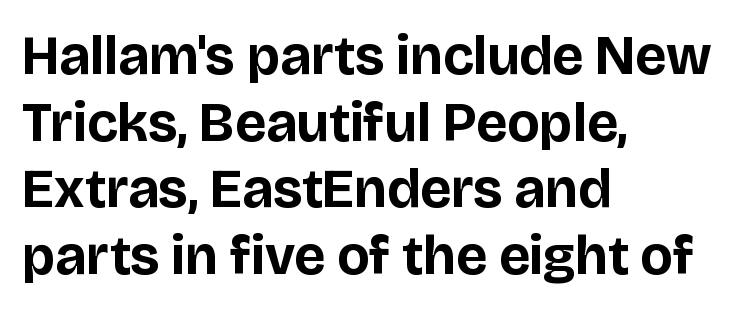
Words float on clear page, feet unadorned. The rendering shows plain stroke endings on the letterforms — a sans-serif design. Set as a true bold cut, around the 700 mark. Italic: no, the glyphs are upright roman. Here the designer chose a conventional face with non-uniform glyph widths.
